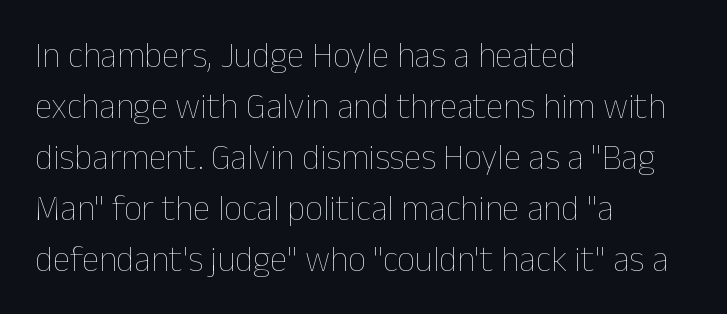
The image shows 35 px thin type, upright; set left-aligned, normal line spacing (1.46x), normal letter spacing, not underlined; low stroke contrast and a medium x-height.
